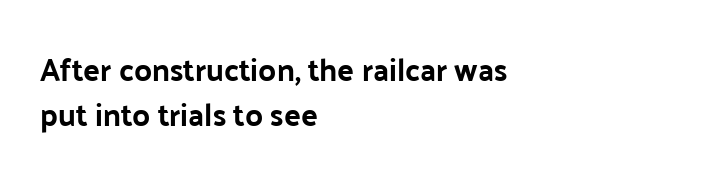
Q: Is the text bold? A: Yes.
Q: Is the text italic (slanted)? A: No, it is upright.
Q: Is the typeface a serif or a sans-serif typeface? A: Sans-serif.
Q: Is the text underlined? A: No.
Q: How is the paragraph aligned? A: Left-aligned.
Q: Is the spacing between letters normal or unusually wide? A: Normal.
Q: Is the spacing between lines tight, normal or loose? A: Normal.
Q: Width (condensed, normal, or wide)? A: Normal.
Q: Stroke contrast? A: Low.
Q: x-height? A: Medium.
Q: Monospaced? A: No.
